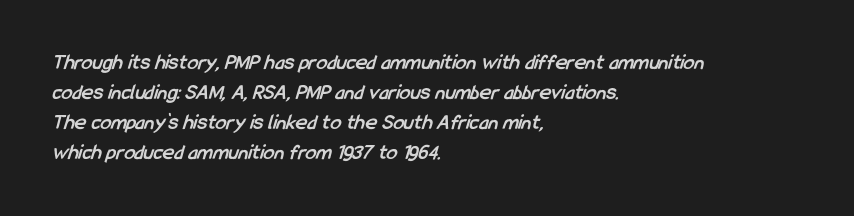
The image shows 22 px bold type; set left-aligned, normal line spacing (1.37x), normal letter spacing, not underlined.
